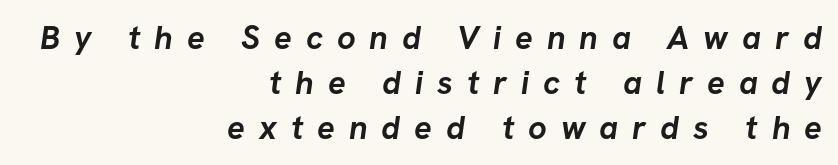
Q: Is the text bold? A: Yes.
Q: Is the typeface a serif or a sans-serif typeface? A: Sans-serif.
Q: Is the text underlined? A: No.
Q: How is the paragraph aligned? A: Right-aligned.
Q: Is the spacing between letters normal or unusually wide? A: Unusually wide.
Q: Is the spacing between lines tight, normal or loose? A: Normal.
Q: Width (condensed, normal, or wide)? A: Normal.
Q: Stroke contrast? A: Low.
Q: x-height? A: Medium.
Q: Monospaced? A: No.
